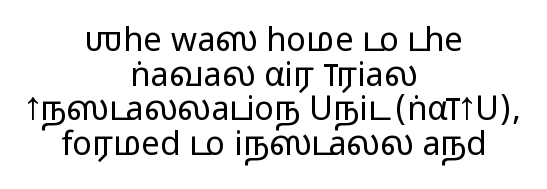
Check under the words: just untouched page. A typesetter would call this proportional, since set widths differ per character. The characters display no serif detailing; their extremities are plain. The lettering stays uniformly vertical, giving the passage a roman look. Heaviness? Minimal to ordinary, like unemphasized prose.
